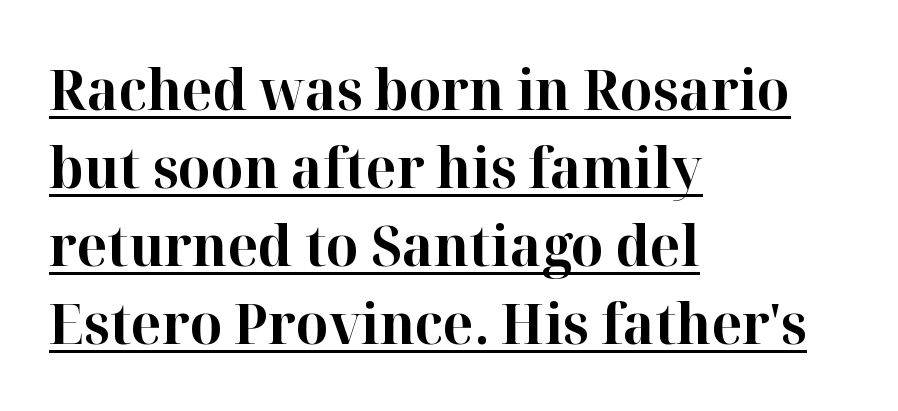
The image shows 57 px bold serif type, upright; set left-aligned, normal line spacing (1.37x), normal letter spacing, underlined; high stroke contrast and a medium x-height.
